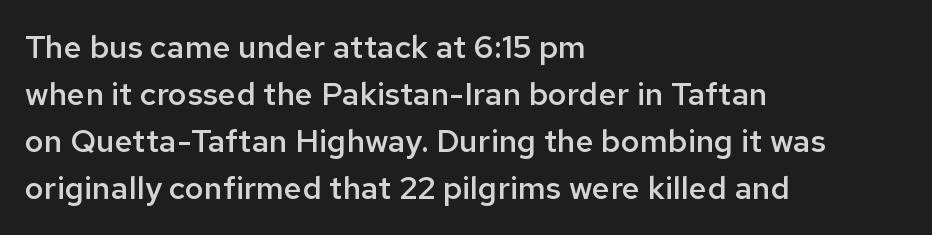
Q: Is the text bold? A: Semi-bold.
Q: Is the text italic (slanted)? A: No, it is upright.
Q: Is the typeface a serif or a sans-serif typeface? A: Sans-serif.
Q: Is the text underlined? A: No.
Q: How is the paragraph aligned? A: Left-aligned.
Q: Is the spacing between letters normal or unusually wide? A: Normal.
Q: Is the spacing between lines tight, normal or loose? A: Normal.
Q: Width (condensed, normal, or wide)? A: Normal.
Q: Stroke contrast? A: Low.
Q: x-height? A: Medium.
Q: Monospaced? A: No.
